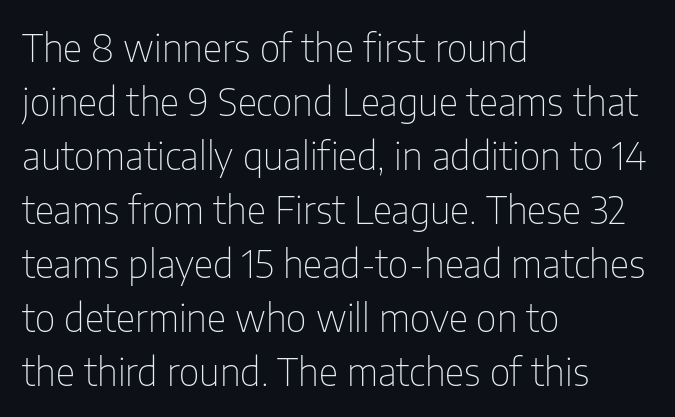
The image shows 38 px thin, condensed sans-serif type, upright; set left-aligned, normal line spacing (1.42x), normal letter spacing, not underlined; low stroke contrast and a medium x-height.
